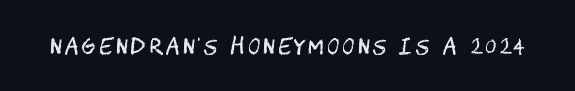
The image shows 21 px text type, upright; set not underlined.
